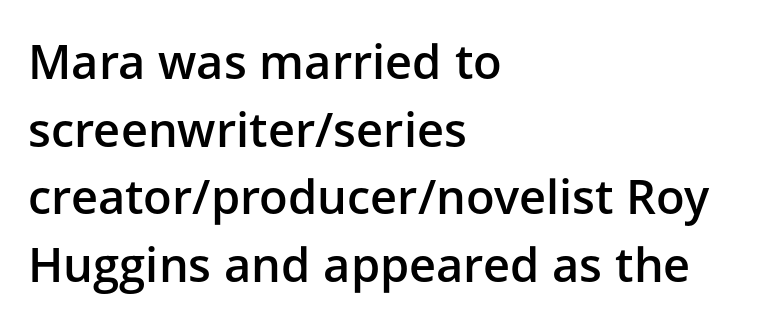
Letters rest on an invisible, unmarked baseline. Rows of type keep a routine distance in the vertical direction. Strokes here are thickened, but only to semibold level. Does the type have serifs? No, each stem ends abruptly. Do the characters align in a grid? No, the font is proportional.
